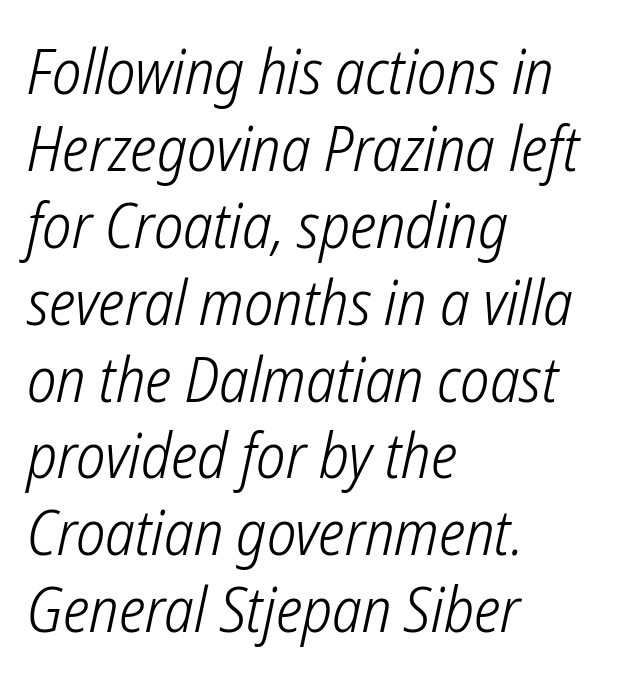
{"serif": "no", "bold": "no", "weight": "light", "width": "condensed", "stroke_contrast": "low", "x_height": "medium", "monospaced": "no", "underline": "no", "align": "left", "line_spacing_ratio": 1.24, "letter_spacing": "normal", "letter_spacing_em": 0.0, "glyph_px": 62}
